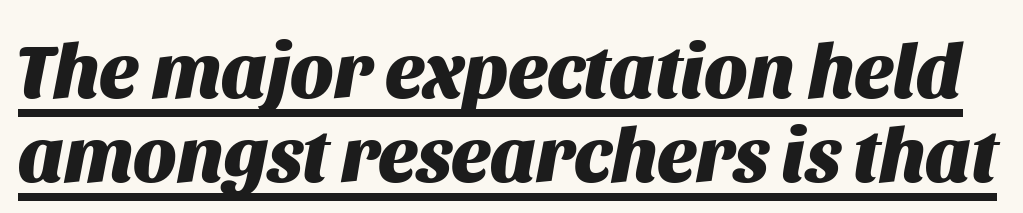
The image shows 77 px heavy type, italic (leaning right); set tight line spacing (1.09x), normal letter spacing, underlined; medium stroke contrast and a large x-height.
